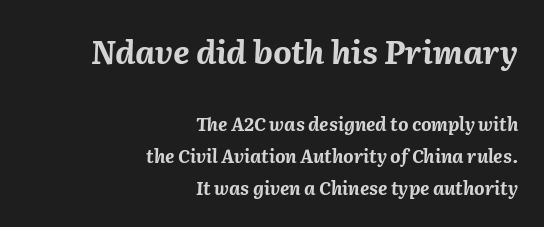
Q: Is the text bold? A: Yes.
Q: Is the text italic (slanted)? A: Yes, it leans right by about 2 degrees.
Q: Is the text underlined? A: No.
Q: How is the paragraph aligned? A: Right-aligned.
Q: Is the spacing between letters normal or unusually wide? A: Normal.
Q: Which block of text is set in a larger size, the first (top) or the second (bottom)? A: The first (top) one.
Q: Width (condensed, normal, or wide)? A: Normal.
Q: Stroke contrast? A: Medium.
Q: x-height? A: Medium.
Q: Monospaced? A: No.
